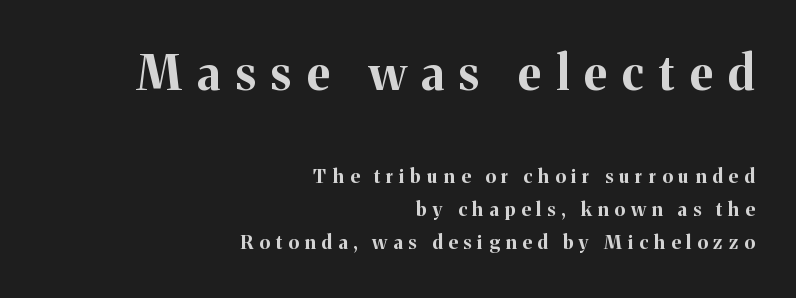
The image shows 48 px bold serif type, upright; set right-aligned, line spacing 1.74x, unusually wide letter spacing (+0.32 em), not underlined; the first (top) block is 2.53x larger; medium stroke contrast and a medium x-height.
